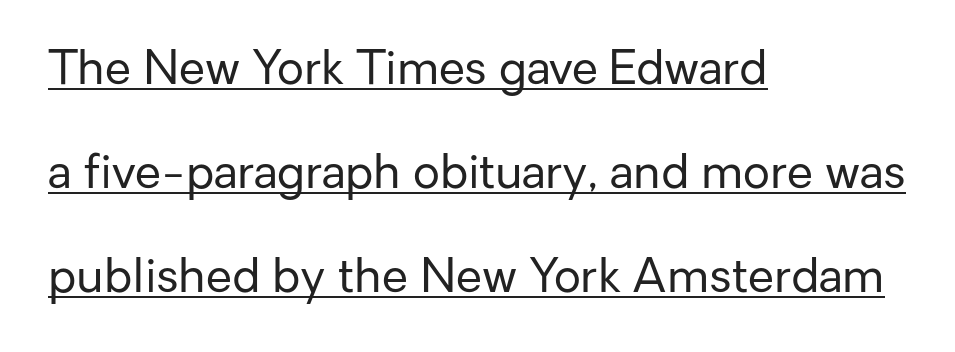
{"serif": "no", "italic": "no", "bold": "no", "weight": "regular", "width": "normal", "stroke_contrast": "low", "x_height": "medium", "monospaced": "no", "underline": "yes", "align": "left", "line_spacing": "loose", "line_spacing_ratio": 2.21, "letter_spacing": "normal", "letter_spacing_em": 0.0, "glyph_px": 47}
